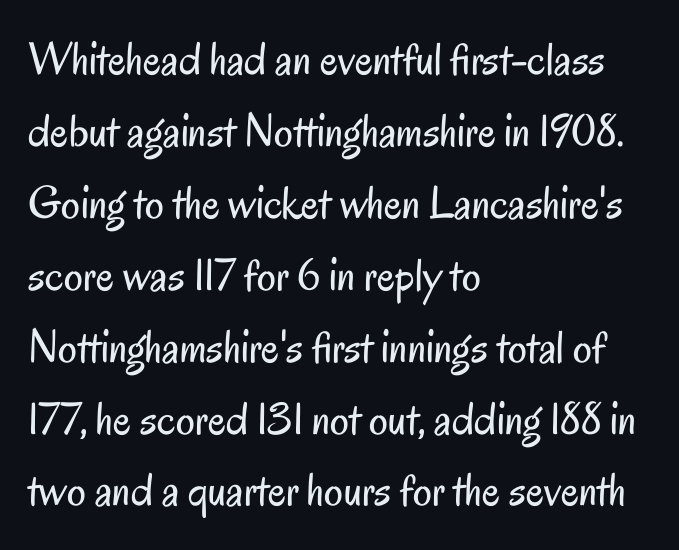
{"serif": "no", "italic": "no", "bold": "no", "weight": "regular", "width": "condensed", "stroke_contrast": "low", "x_height": "small", "monospaced": "no", "underline": "no", "align": "left", "line_spacing": "normal", "line_spacing_ratio": 1.53, "letter_spacing": "normal", "letter_spacing_em": 0.0, "glyph_px": 47}
